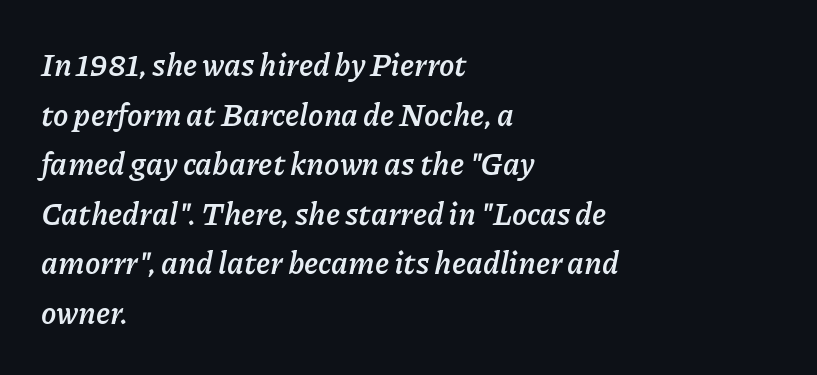
{"italic": "yes", "lean": "right", "slant_degrees": 11, "bold": "yes", "weight": "semibold", "width": "normal", "stroke_contrast": "low", "x_height": "medium", "monospaced": "no", "underline": "no", "align": "left", "line_spacing": "normal", "line_spacing_ratio": 1.6, "letter_spacing": "normal", "letter_spacing_em": 0.0, "glyph_px": 31}
